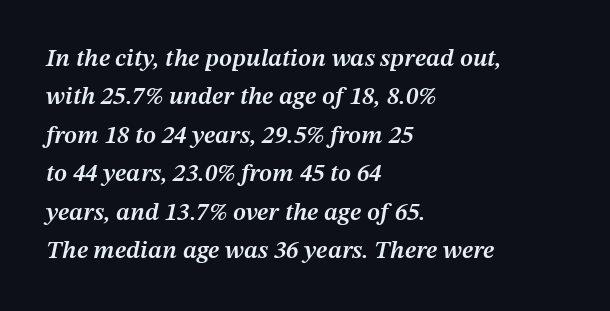
The image shows 25 px text type, italic (leaning right); set left-aligned, normal line spacing (1.54x), normal letter spacing, not underlined.
